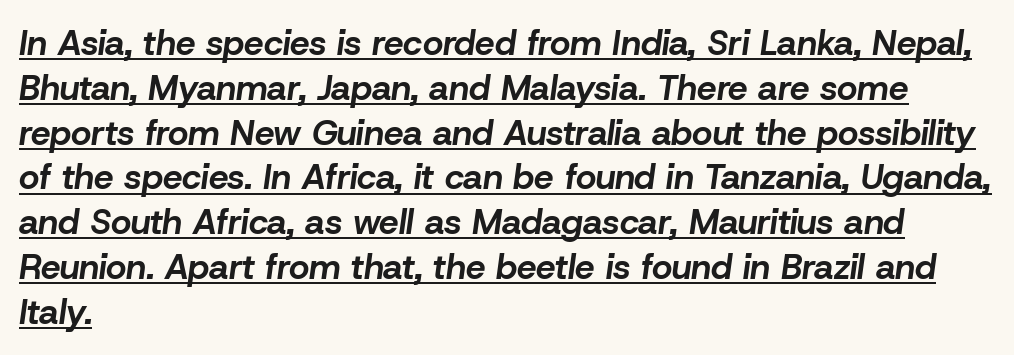
Q: Is the text bold? A: Yes.
Q: Is the text italic (slanted)? A: Yes, it leans right by about 8 degrees.
Q: Is the text underlined? A: Yes.
Q: How is the paragraph aligned? A: Left-aligned.
Q: Is the spacing between letters normal or unusually wide? A: Normal.
Q: Is the spacing between lines tight, normal or loose? A: Normal.
Q: Width (condensed, normal, or wide)? A: Normal.
Q: Stroke contrast? A: Low.
Q: x-height? A: Medium.
Q: Monospaced? A: No.
